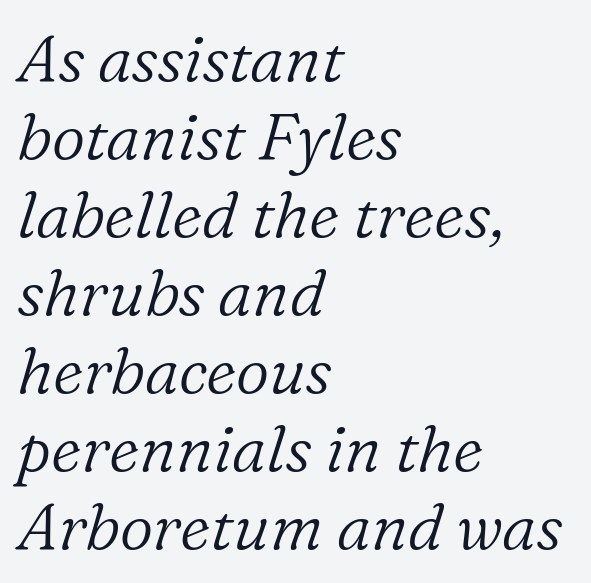
The image shows 65 px light serif type, italic (leaning right); set left-aligned, line spacing 1.2x, normal letter spacing, not underlined; low stroke contrast and a medium x-height.
